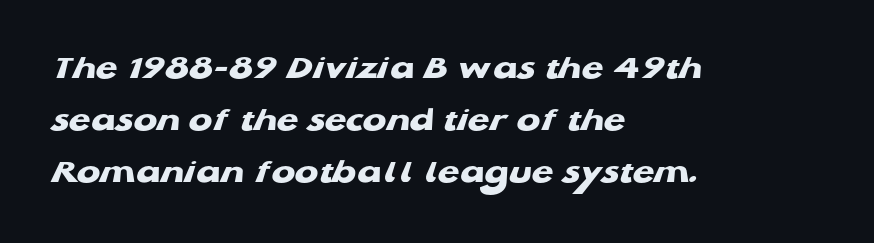
{"serif": "no", "bold": "yes", "weight": "heavy", "width": "wide", "stroke_contrast": "low", "x_height": "medium", "monospaced": "no", "underline": "no", "align": "left", "line_spacing": "normal", "line_spacing_ratio": 1.49, "letter_spacing": "normal", "letter_spacing_em": 0.0, "glyph_px": 35}
